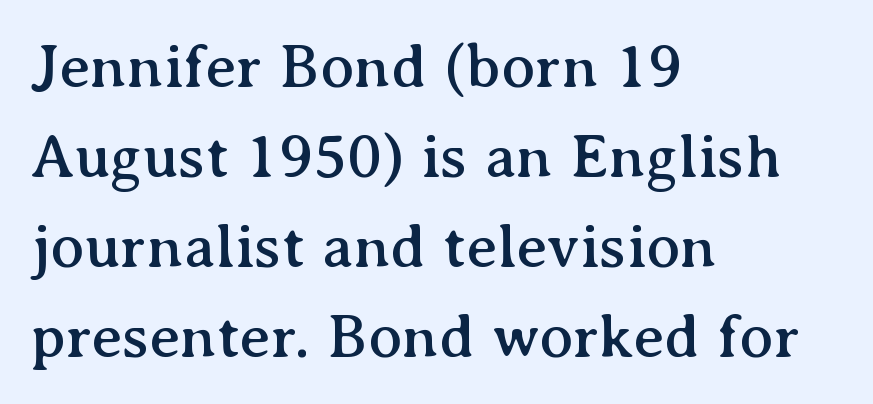
The image shows 63 px serif type, upright; set left-aligned, normal line spacing (1.43x), normal letter spacing, not underlined; medium stroke contrast and a medium x-height.
